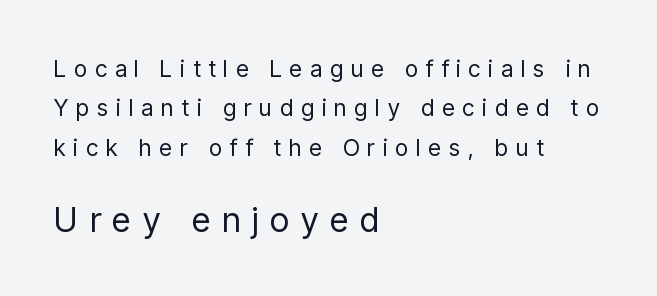
The image shows 34 px regular-weight, condensed sans-serif type, upright; set left-aligned, line spacing 1.71x, unusually wide letter spacing (+0.35 em), not underlined; the second (bottom) block is 1.48x larger; low stroke contrast and a medium x-height.
